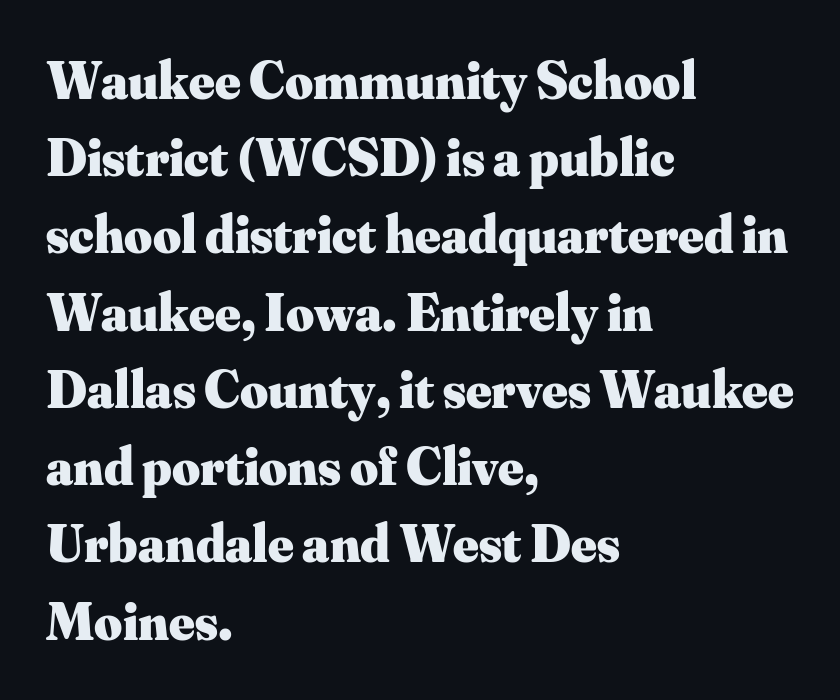
{"serif": "yes", "italic": "no", "bold": "yes", "weight": "heavy", "width": "normal", "stroke_contrast": "medium", "x_height": "small", "monospaced": "no", "underline": "no", "align": "left", "line_spacing": "normal", "line_spacing_ratio": 1.43, "letter_spacing": "normal", "letter_spacing_em": 0.0, "glyph_px": 54}
